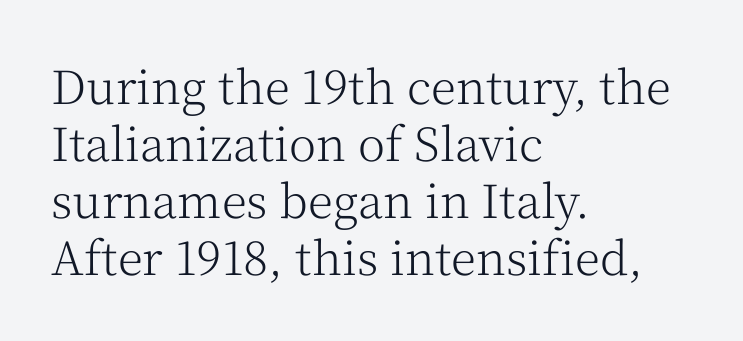
The image shows 46 px light serif type, upright; set left-aligned, line spacing 1.24x, normal letter spacing, not underlined; medium stroke contrast and a medium x-height.
